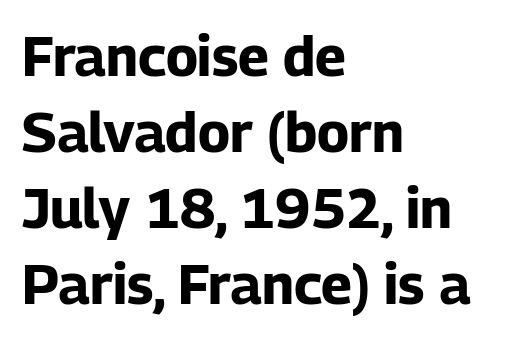
The image shows 55 px bold sans-serif type, upright; set left-aligned, normal line spacing (1.38x), normal letter spacing, not underlined; low stroke contrast and a medium x-height.
